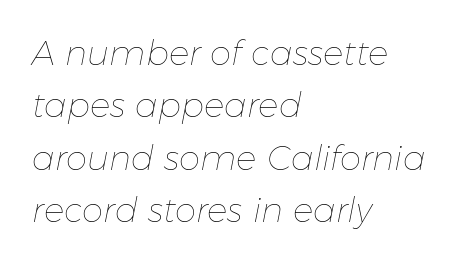
The image shows 34 px thin type, italic (leaning right); set left-aligned, normal line spacing (1.54x), normal letter spacing, not underlined; low stroke contrast and a medium x-height.
